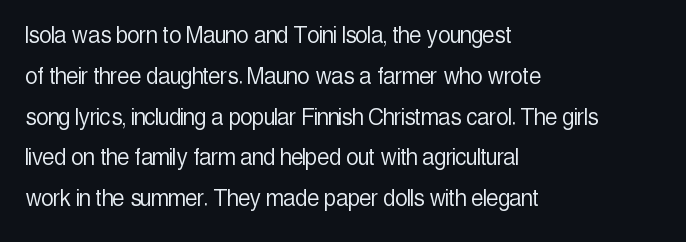
The passage shown stacks its lines at a standard gap. Plain, unruled lines of type. Summary of weight: not heavy and not bold. The rendering keeps characters at their native spacing. Notice how the stems are strictly vertical — no italics here.
